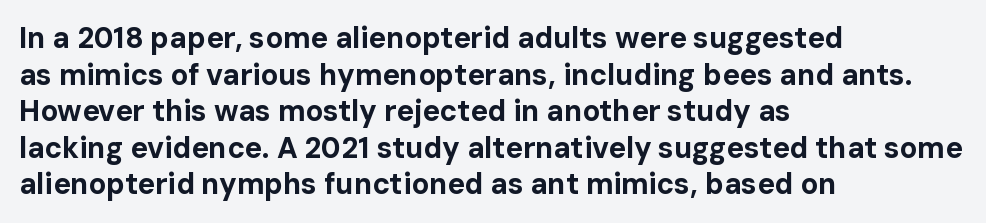
Q: Is the text bold? A: Yes.
Q: Is the text italic (slanted)? A: No, it is upright.
Q: Is the typeface a serif or a sans-serif typeface? A: Sans-serif.
Q: Is the text underlined? A: No.
Q: How is the paragraph aligned? A: Left-aligned.
Q: Is the spacing between letters normal or unusually wide? A: Normal.
Q: Is the spacing between lines tight, normal or loose? A: Normal.
Q: Width (condensed, normal, or wide)? A: Normal.
Q: Stroke contrast? A: Low.
Q: x-height? A: Medium.
Q: Monospaced? A: No.
